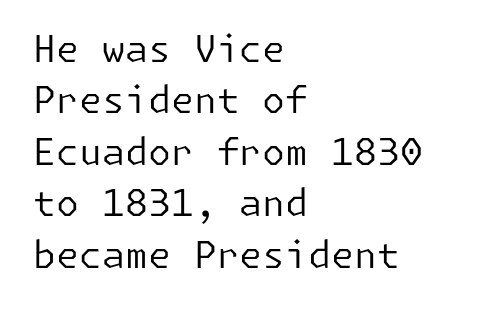
Q: Is the text bold? A: No.
Q: Is the text italic (slanted)? A: No, it is upright.
Q: Is the typeface a serif or a sans-serif typeface? A: Sans-serif.
Q: Is the text underlined? A: No.
Q: How is the paragraph aligned? A: Left-aligned.
Q: Is the spacing between letters normal or unusually wide? A: Normal.
Q: Is the spacing between lines tight, normal or loose? A: Normal.
Q: Width (condensed, normal, or wide)? A: Normal.
Q: Stroke contrast? A: Low.
Q: x-height? A: Medium.
